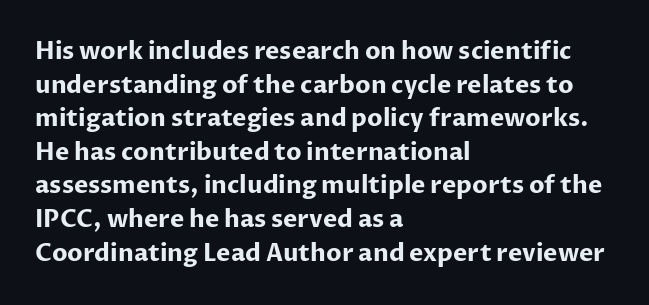
The image shows 24 px bold type, upright; set left-aligned, normal line spacing (1.4x), normal letter spacing, not underlined.
